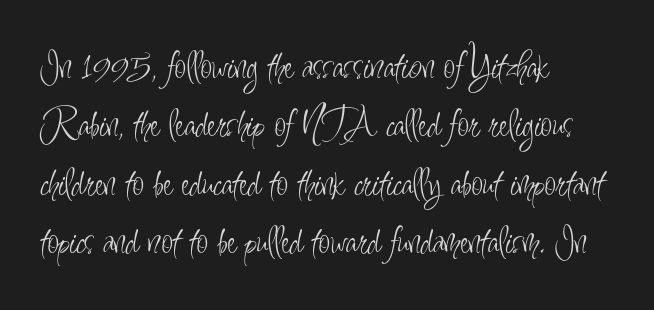
Each stroke keeps to a modest, everyday thickness or less. Unlike a traditional serif, this face leaves its strokes unadorned. Nobody touched the tracking dial on this one. Anything drawn beneath the words? Only blank space.
